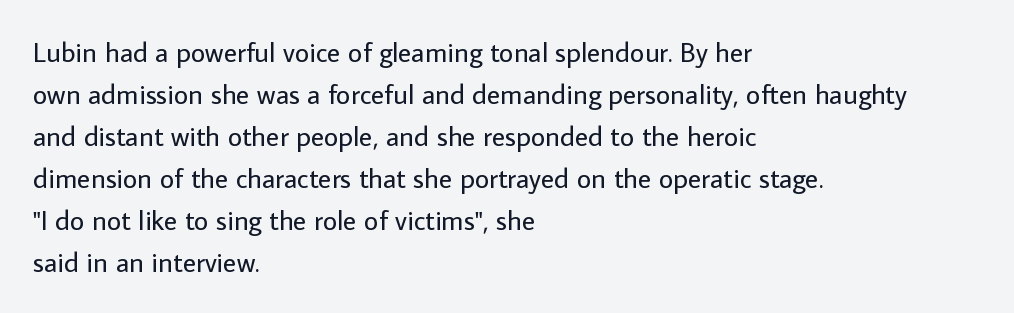
The image shows 28 px regular-weight sans-serif type, upright; set left-aligned, normal line spacing (1.5x), normal letter spacing, not underlined; low stroke contrast and a medium x-height.
